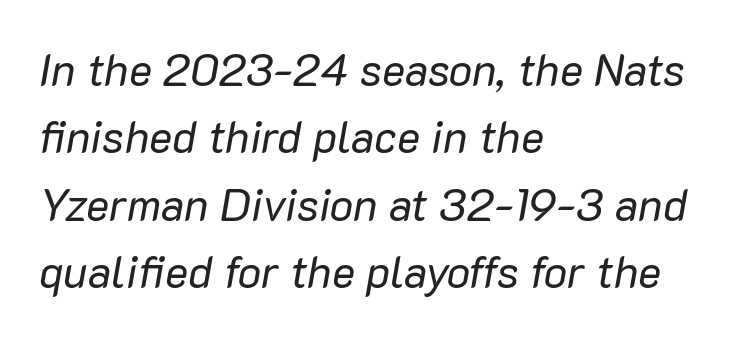
The whole block is typeset with a tilt. The rendering uses natural spacing where letterforms have individual widths. No word sits above an underline. Vertical stems look standard width or narrower in stroke. How are the letters spaced? Ordinarily, with no added tracking. Horizontal bands of white between lines are of average thickness.
